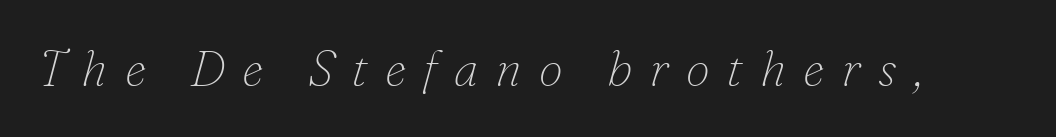
What kind of face is this? One with serifs. Would a proofreader flag this as italicized? Yes. Quick note: underline off. Letter spacing: wide. No extra ink here — the face is not bold. Varying glyph widths throughout — classic text-font behaviour.
